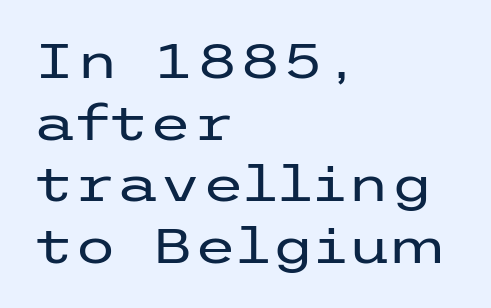
How would I describe the line gaps? Plain and ordinary. All the whitespace from short lines collects on the right. No heavy texture on the line: the type isn't bold. Descenders hang freely into open space. The axis of the letterforms is exactly vertical.
